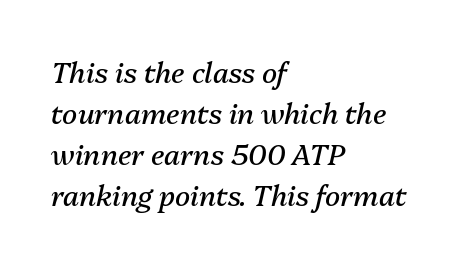
Q: Is the text bold? A: No.
Q: Is the text italic (slanted)? A: Yes, it leans right by about 13 degrees.
Q: Is the text underlined? A: No.
Q: How is the paragraph aligned? A: Left-aligned.
Q: Is the spacing between letters normal or unusually wide? A: Normal.
Q: Is the spacing between lines tight, normal or loose? A: Normal.
Q: Width (condensed, normal, or wide)? A: Normal.
Q: Stroke contrast? A: Medium.
Q: x-height? A: Medium.
Q: Monospaced? A: No.
